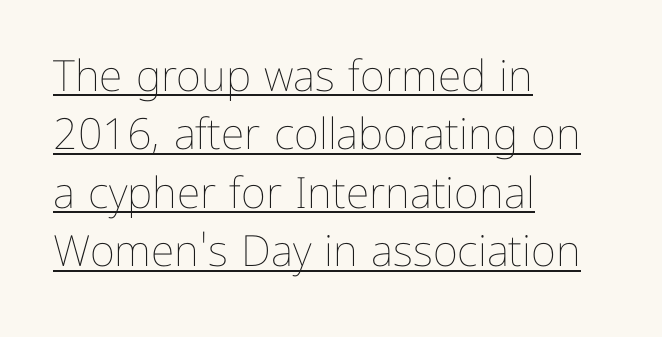
The image shows 43 px thin type, upright; set left-aligned, normal line spacing (1.36x), normal letter spacing, underlined; low stroke contrast and a medium x-height.
